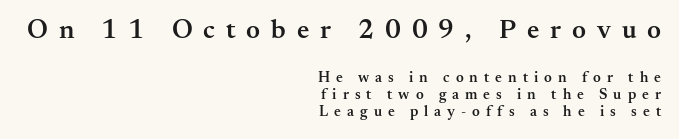
Which of the two is more prominent by size? The first, at the top. The tracking reads as deliberately expanded to a designer's eye. Very little white space separates one row of letters from the next. Its strokes are somewhat broadened, the hallmark of semibold type.
